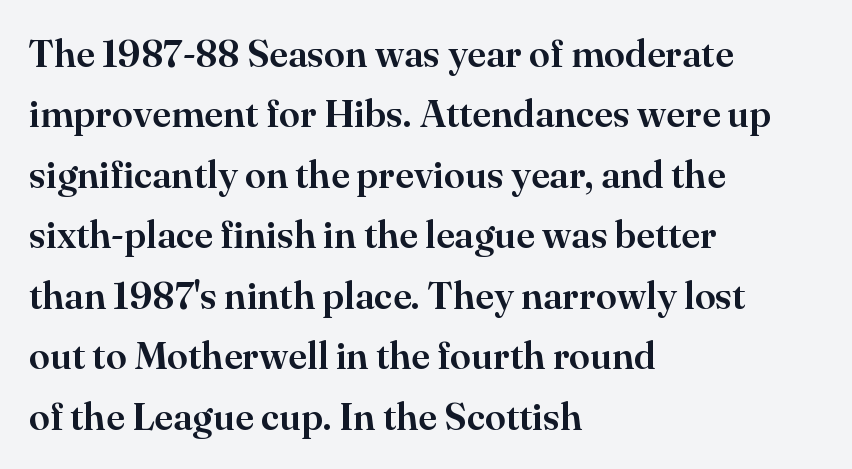
{"serif": "yes", "italic": "no", "width": "normal", "stroke_contrast": "high", "x_height": "small", "monospaced": "no", "underline": "no", "align": "left", "line_spacing": "normal", "line_spacing_ratio": 1.59, "letter_spacing": "normal", "letter_spacing_em": 0.0, "glyph_px": 38}
